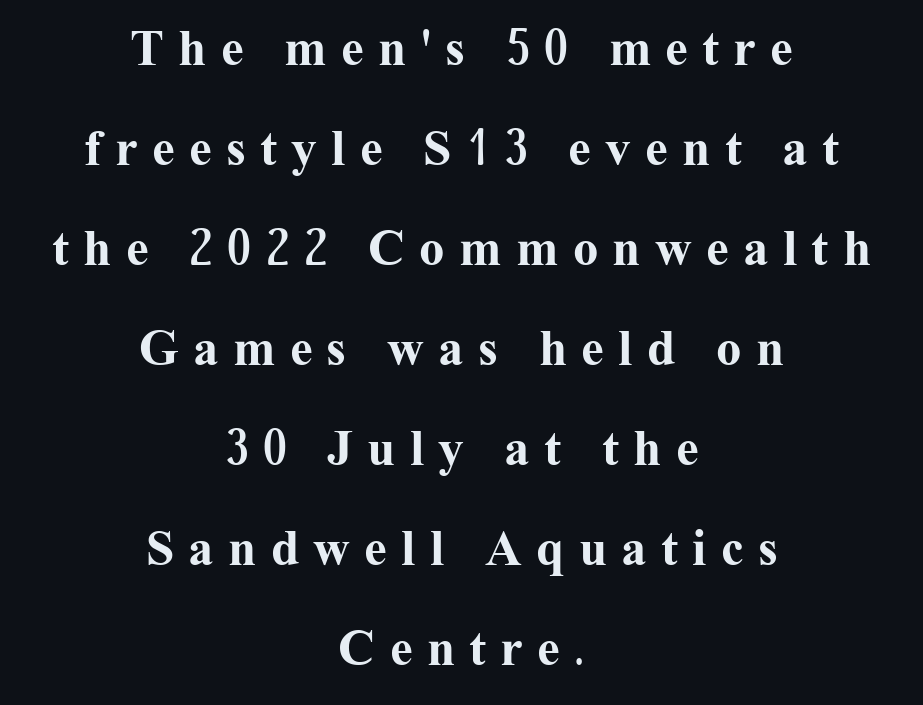
A great deal of white space separates one row of letters from the next. Students, this is bold: see how much ink each stroke carries. Rendered with straight, roman letterforms. Letter spacing: wide. Beneath every word, the page is bare. The paragraph has two soft edges and a firm central axis.
